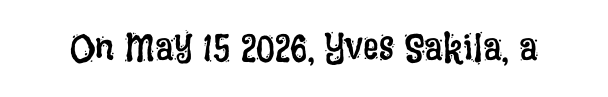
This sample has the flowing, uneven cadence of proportional lettering. Descenders are the only things crossing below the line. The passage shown is not bold in any degree. Unlike italic type, these characters show no tilt at all.
